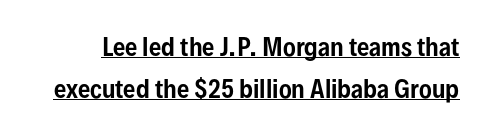
Decoration check: the copy is underlined. Ascenders rise straight up at ninety degrees. The type is set solid horizontally, with unmodified tracking.
